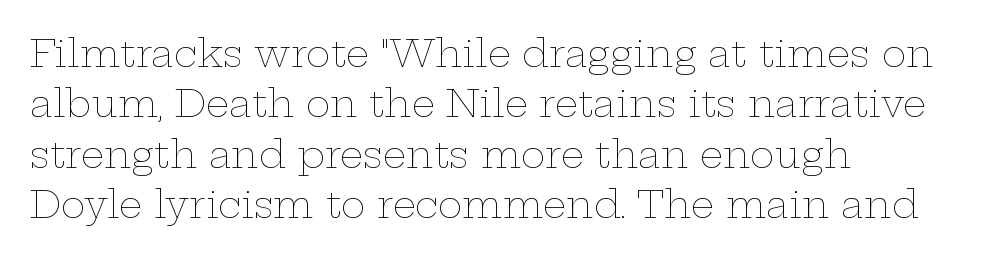
Type without underlining. Line beginnings align vertically; line endings do not. The typeface has the unassuming heft of standard copy or less. Italic: no, the glyphs are upright roman.
